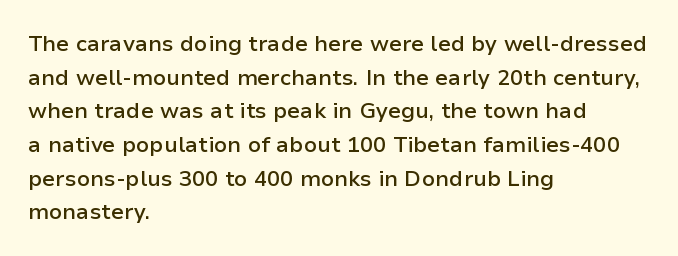
Q: Is the text bold? A: Semi-bold.
Q: Is the text italic (slanted)? A: No, it is upright.
Q: Is the text underlined? A: No.
Q: How is the paragraph aligned? A: Left-aligned.
Q: Is the spacing between letters normal or unusually wide? A: Normal.
Q: Is the spacing between lines tight, normal or loose? A: Normal.
